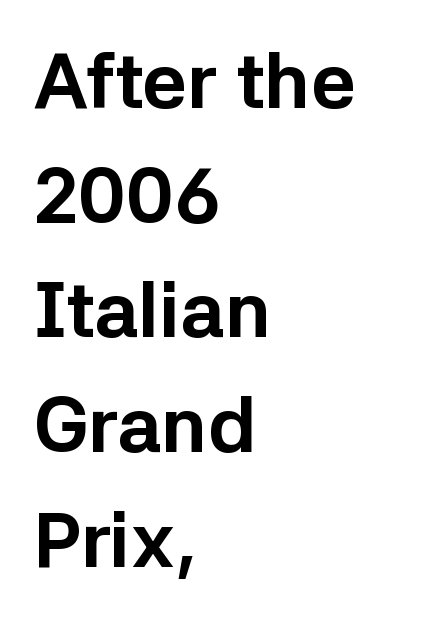
{"serif": "no", "italic": "no", "bold": "yes", "weight": "bold", "width": "normal", "stroke_contrast": "low", "x_height": "medium", "monospaced": "no", "underline": "no", "align": "left", "line_spacing": "normal", "line_spacing_ratio": 1.47, "letter_spacing": "normal", "letter_spacing_em": 0.0, "glyph_px": 78}
